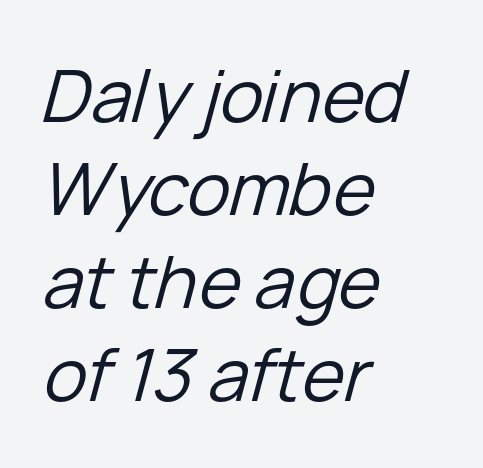
{"italic": "yes", "lean": "right", "slant_degrees": 15, "bold": "no", "weight": "regular", "width": "normal", "stroke_contrast": "low", "x_height": "medium", "monospaced": "no", "underline": "no", "align": "left", "line_spacing": "normal", "line_spacing_ratio": 1.29, "letter_spacing": "normal", "letter_spacing_em": 0.0, "glyph_px": 72}
